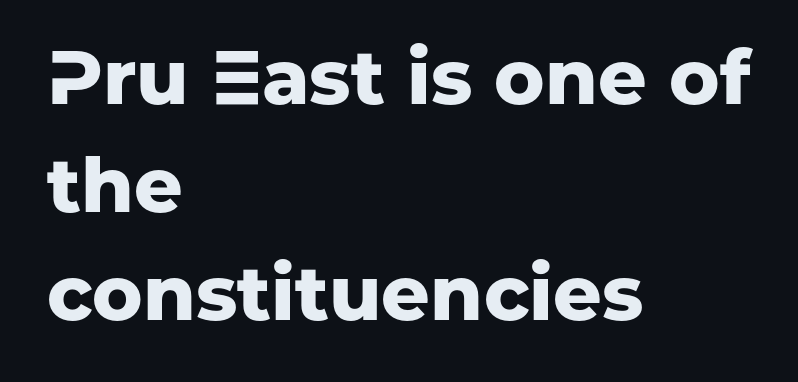
Q: Is the text bold? A: Yes.
Q: Is the text italic (slanted)? A: No, it is upright.
Q: Is the typeface a serif or a sans-serif typeface? A: Sans-serif.
Q: Is the text underlined? A: No.
Q: How is the paragraph aligned? A: Left-aligned.
Q: Is the spacing between letters normal or unusually wide? A: Normal.
Q: Is the spacing between lines tight, normal or loose? A: Normal.
Q: Width (condensed, normal, or wide)? A: Normal.
Q: Stroke contrast? A: Low.
Q: x-height? A: Medium.
Q: Monospaced? A: No.
